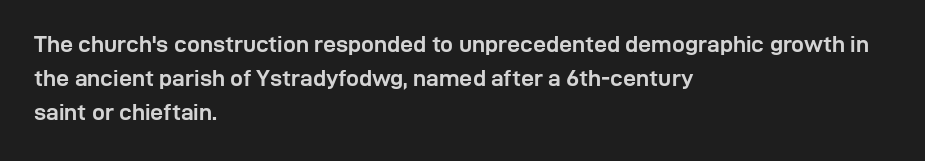
Q: Is the text bold? A: Yes.
Q: Is the text italic (slanted)? A: No, it is upright.
Q: Is the text underlined? A: No.
Q: How is the paragraph aligned? A: Left-aligned.
Q: Is the spacing between letters normal or unusually wide? A: Normal.
Q: Is the spacing between lines tight, normal or loose? A: Normal.
